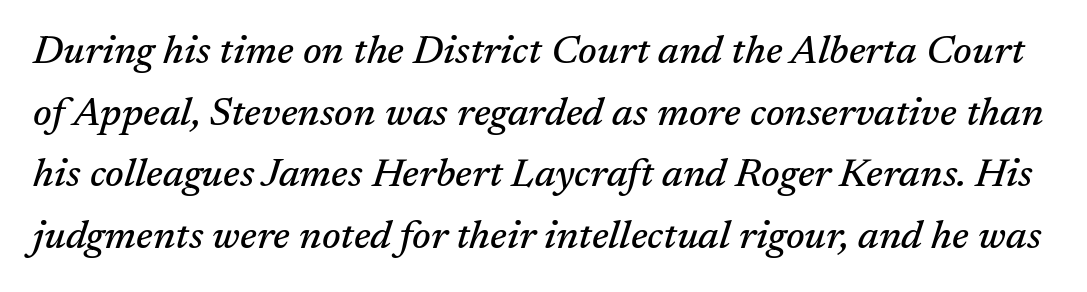
{"serif": "yes", "italic": "yes", "lean": "right", "slant_degrees": 17, "width": "normal", "stroke_contrast": "medium", "x_height": "medium", "monospaced": "no", "underline": "no", "line_spacing": "normal", "line_spacing_ratio": 1.54, "letter_spacing": "normal", "letter_spacing_em": 0.0, "glyph_px": 40}
